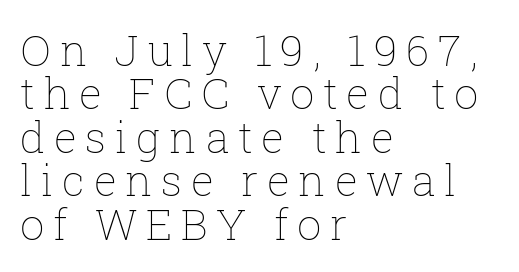
The image shows 43 px thin type, upright; set left-aligned, tight line spacing (1.01x), unusually wide letter spacing (+0.2 em), not underlined; low stroke contrast and a medium x-height.
